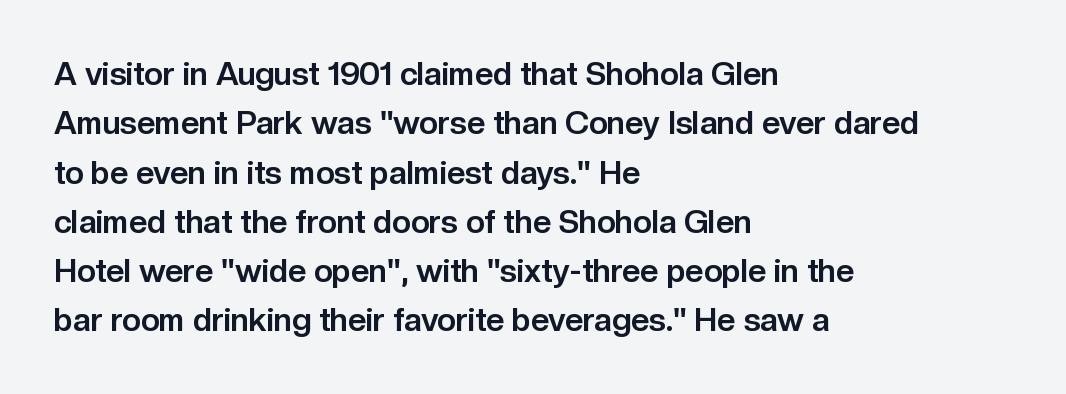
Q: Is the text bold? A: Yes.
Q: Is the text italic (slanted)? A: No, it is upright.
Q: Is the typeface a serif or a sans-serif typeface? A: Sans-serif.
Q: Is the text underlined? A: No.
Q: How is the paragraph aligned? A: Left-aligned.
Q: Is the spacing between letters normal or unusually wide? A: Normal.
Q: Is the spacing between lines tight, normal or loose? A: Normal.
Q: Width (condensed, normal, or wide)? A: Normal.
Q: Stroke contrast? A: Low.
Q: x-height? A: Medium.
Q: Monospaced? A: No.
